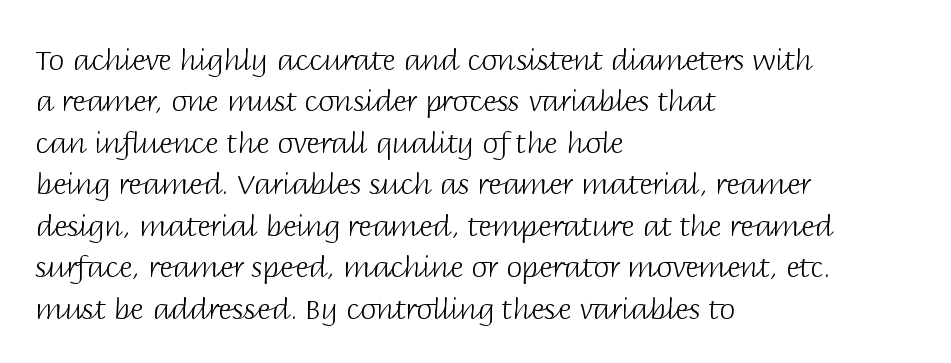
{"serif": "no", "italic": "no", "bold": "no", "weight": "light", "width": "normal", "stroke_contrast": "low", "x_height": "large", "monospaced": "no", "underline": "no", "align": "left", "line_spacing": "normal", "line_spacing_ratio": 1.43, "letter_spacing": "normal", "letter_spacing_em": 0.0, "glyph_px": 29}
